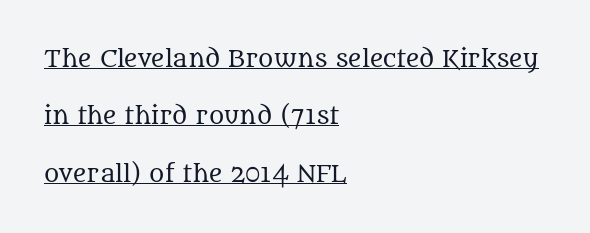
{"italic": "no", "bold": "no", "underline": "yes", "align": "left", "line_spacing": "loose", "line_spacing_ratio": 2.5, "letter_spacing": "normal", "letter_spacing_em": 0.0, "glyph_px": 23}
